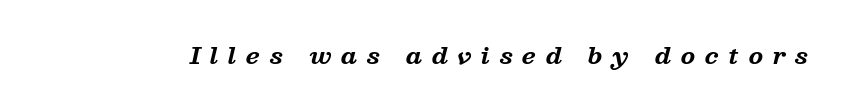
{"italic": "yes", "lean": "right", "slant_degrees": 13, "bold": "yes", "underline": "no", "letter_spacing": "wide", "letter_spacing_em": 0.42, "glyph_px": 23}
